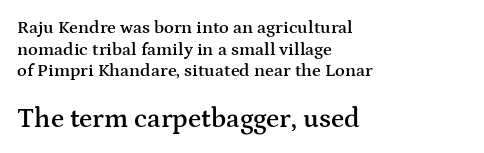
Bare-footed words on every line. The face used here is a semibold: visibly heavier than regular, lighter than bold. Notice how the passage keeps a crisp vertical edge on the left only. Compared with typical body copy, the letter spacing here is the same.
